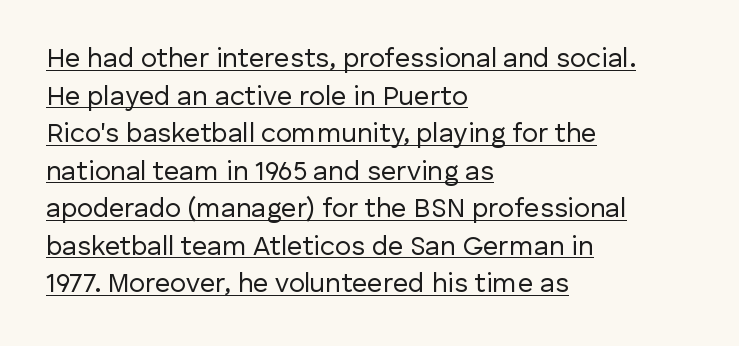
{"italic": "no", "bold": "no", "underline": "yes", "align": "left", "line_spacing": "normal", "line_spacing_ratio": 1.39, "letter_spacing": "normal", "letter_spacing_em": 0.0, "glyph_px": 27}
